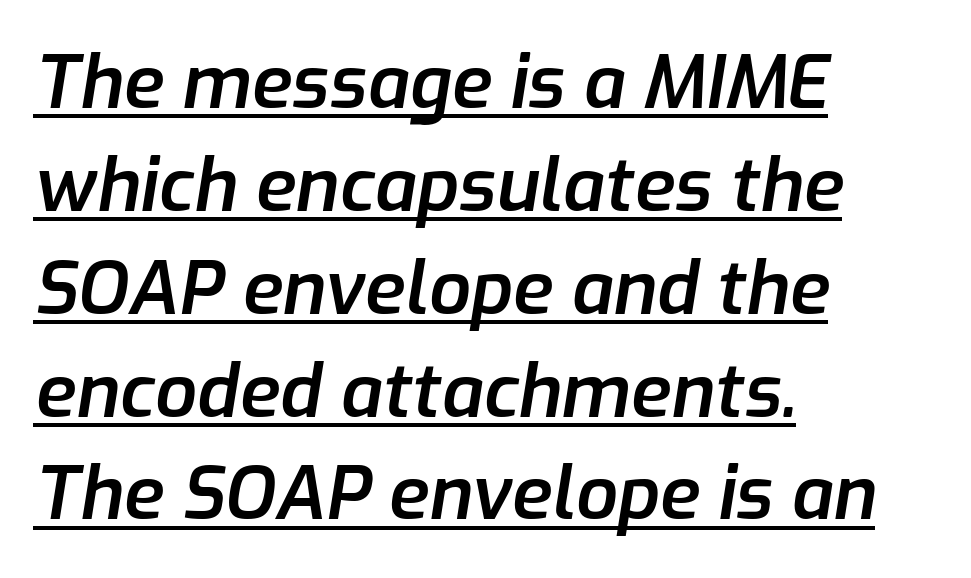
Between one letter and the next there's only the usual sliver of space. Is the type slanted? Yes — the strokes lean at a clear angle. Honestly, the row spacing looks completely unremarkable. Varying glyph widths throughout — classic text-font behaviour. The glyphs are accompanied by a horizontal stroke just below them. Weight: semibold (demi).
